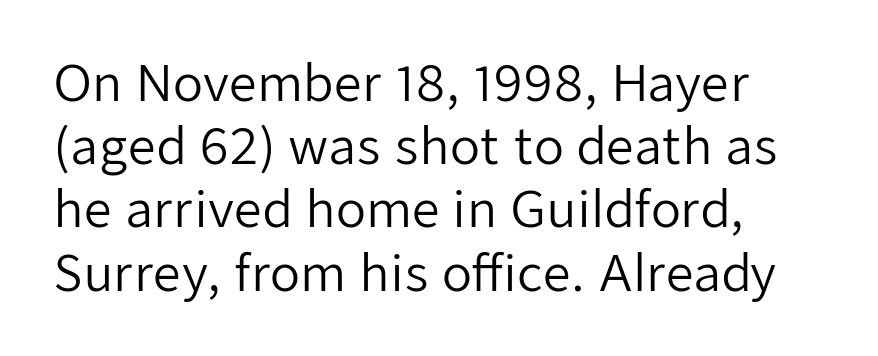
The image shows 49 px regular-weight sans-serif type, upright; set left-aligned, normal line spacing (1.29x), normal letter spacing, not underlined; low stroke contrast and a medium x-height.
